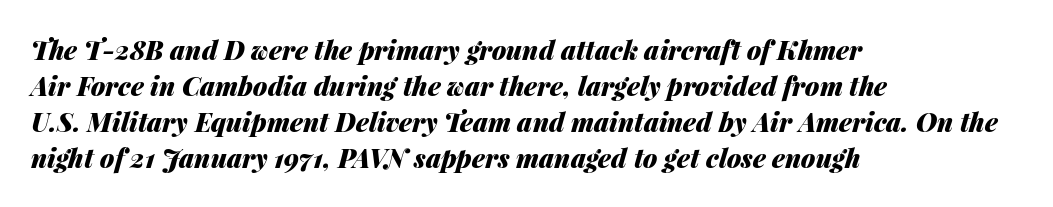
Rule under the text: the space is simply empty. The passage shown stacks its lines at a standard gap. Caption: standard tracking, unaltered. The passage shown is emphatically bold. Yep, that's italic — everything's leaning.
